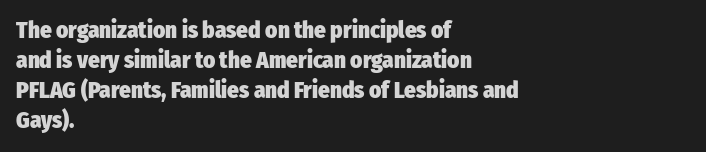
Q: Is the text bold? A: Yes.
Q: Is the text italic (slanted)? A: No, it is upright.
Q: Is the text underlined? A: No.
Q: How is the paragraph aligned? A: Left-aligned.
Q: Is the spacing between letters normal or unusually wide? A: Normal.
Q: Is the spacing between lines tight, normal or loose? A: Normal.
